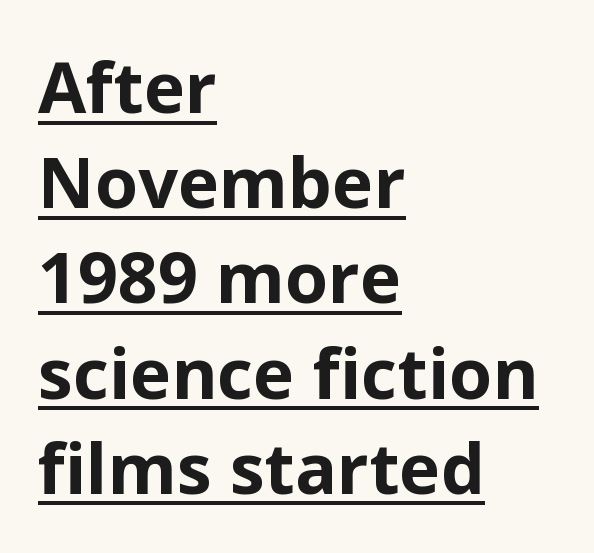
The passage shown is typeset with a sans-serif family. The vertical gap from one line to the next is medium. Is this a fixed-width face? No — the glyphs have proportional, varying widths. What weight is shown? A full bold with thick strokes. These lines keep a tight, regular rhythm from letter to letter.
